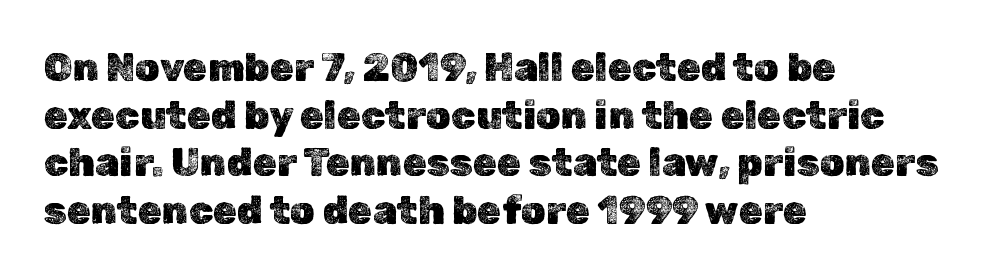
Q: Is the text italic (slanted)? A: No, it is upright.
Q: Is the text underlined? A: No.
Q: How is the paragraph aligned? A: Left-aligned.
Q: Is the spacing between letters normal or unusually wide? A: Normal.
Q: Width (condensed, normal, or wide)? A: Normal.
Q: x-height? A: Medium.
Q: Monospaced? A: No.
